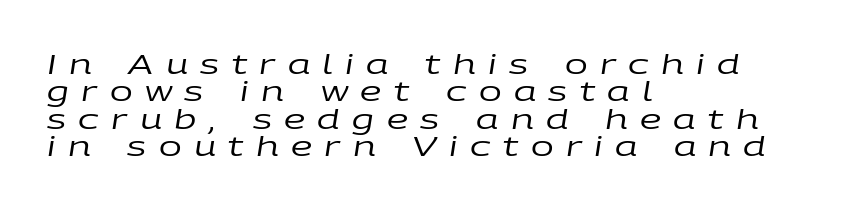
{"italic": "yes", "lean": "right", "slant_degrees": 9, "bold": "no", "underline": "no", "align": "left", "line_spacing": "tight", "line_spacing_ratio": 1.01, "letter_spacing": "wide", "letter_spacing_em": 0.46, "glyph_px": 27}
